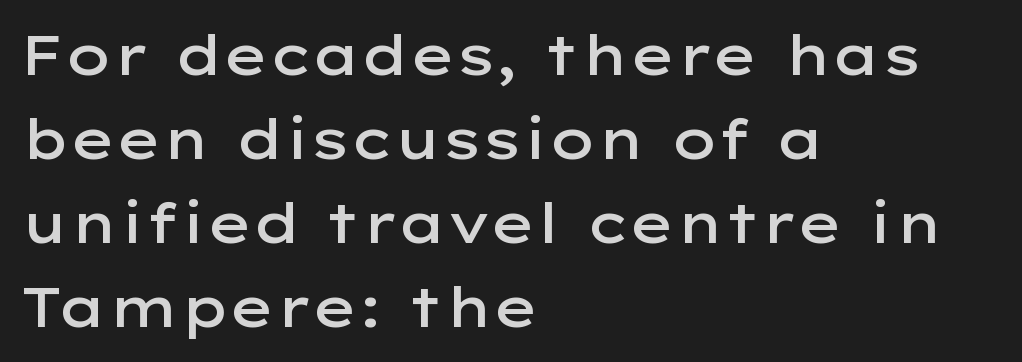
The image shows 55 px semibold, wide sans-serif type, upright; set left-aligned, normal line spacing (1.53x), normal letter spacing, not underlined; low stroke contrast and a medium x-height.
